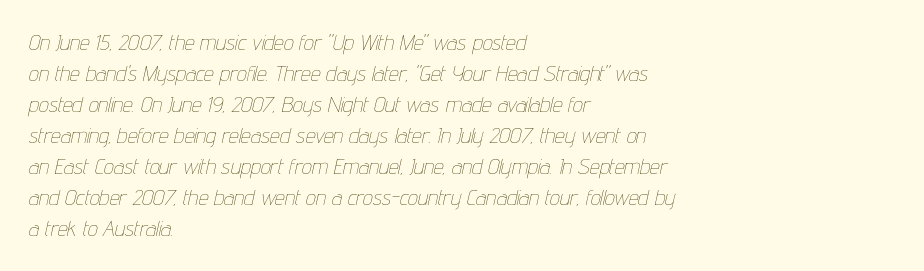
The space between consecutive lines is moderate. Heft: none added — not bold. The face used here has a pronounced slope to its letters. No extra tracking has been applied to these lines. This rendering uses left alignment, leaving the right contour irregular. The words here are not underlined.
